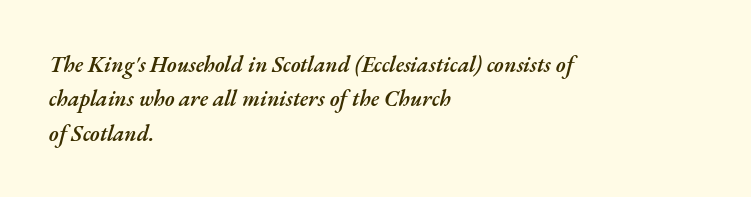
Q: Is the text bold? A: Semi-bold.
Q: Is the text italic (slanted)? A: Yes, it leans right by about 17 degrees.
Q: Is the text underlined? A: No.
Q: How is the paragraph aligned? A: Left-aligned.
Q: Is the spacing between letters normal or unusually wide? A: Normal.
Q: Is the spacing between lines tight, normal or loose? A: Normal.
